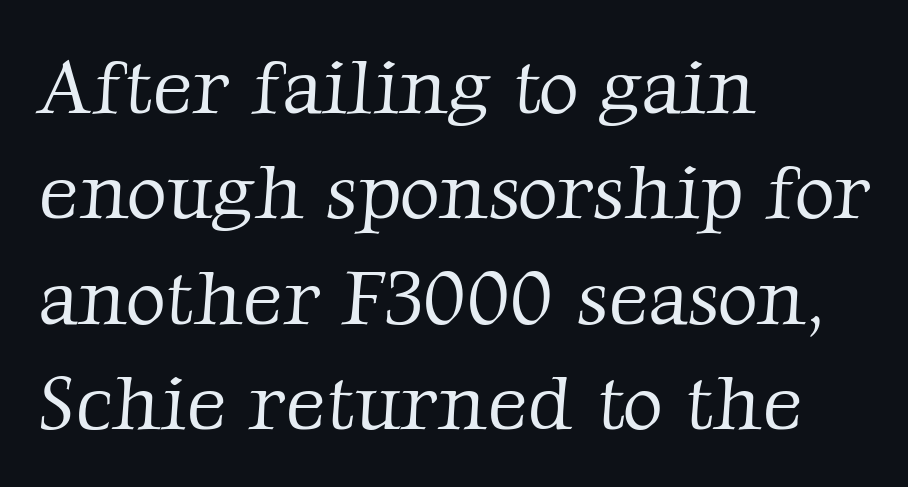
Q: Is the text bold? A: No.
Q: Is the typeface a serif or a sans-serif typeface? A: Serif.
Q: Is the text underlined? A: No.
Q: How is the paragraph aligned? A: Left-aligned.
Q: Is the spacing between letters normal or unusually wide? A: Normal.
Q: Is the spacing between lines tight, normal or loose? A: Normal.
Q: Width (condensed, normal, or wide)? A: Normal.
Q: Stroke contrast? A: Low.
Q: x-height? A: Medium.
Q: Monospaced? A: No.
